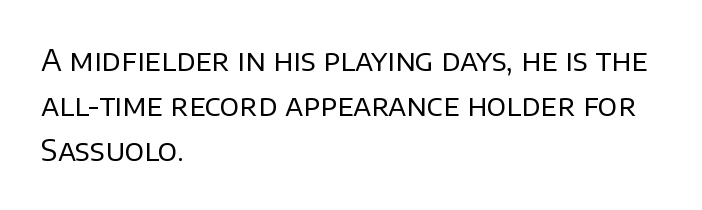
The image shows 29 px regular-weight sans-serif type, upright; set left-aligned, normal line spacing (1.56x), normal letter spacing, not underlined; low stroke contrast and a large x-height.
